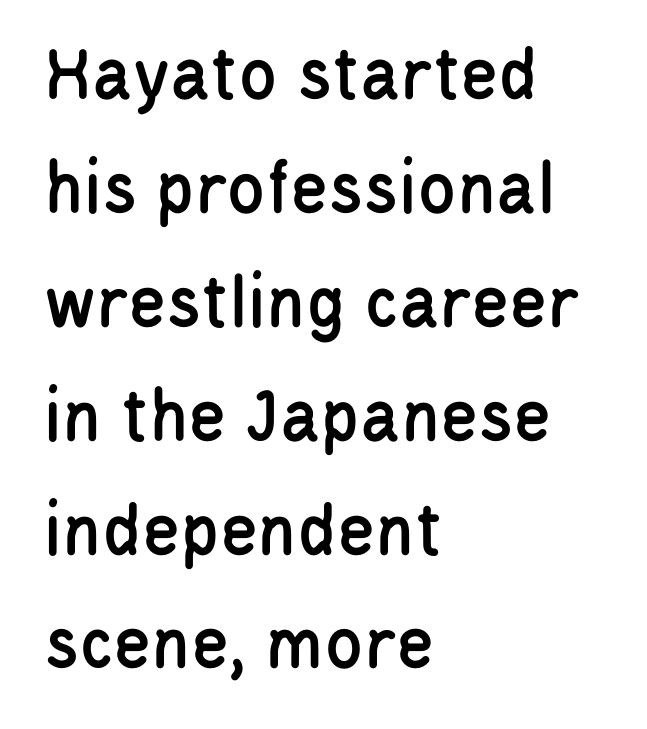
Honestly, the letter spacing is just normal — you wouldn't notice it. The face used here is proportionally spaced, like ordinary book or web type. The rows are spaced the way most documents space them. The typeface chosen for these lines omits serifs.
